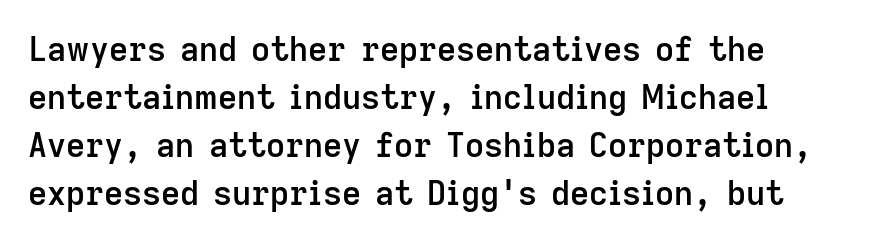
{"serif": "no", "italic": "no", "bold": "semi", "weight": "semibold", "width": "normal", "stroke_contrast": "low", "x_height": "medium", "monospaced": "no", "underline": "no", "line_spacing": "normal", "line_spacing_ratio": 1.45, "letter_spacing": "normal", "letter_spacing_em": 0.0, "glyph_px": 33}
